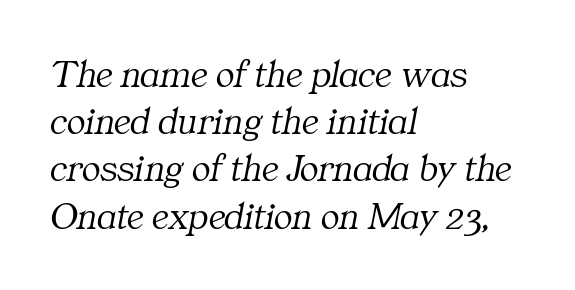
Q: Is the text bold? A: No.
Q: Is the text italic (slanted)? A: Yes, it leans right by about 11 degrees.
Q: Is the typeface a serif or a sans-serif typeface? A: Serif.
Q: Is the text underlined? A: No.
Q: How is the paragraph aligned? A: Left-aligned.
Q: Is the spacing between letters normal or unusually wide? A: Normal.
Q: Width (condensed, normal, or wide)? A: Normal.
Q: Stroke contrast? A: Medium.
Q: x-height? A: Medium.
Q: Monospaced? A: No.
